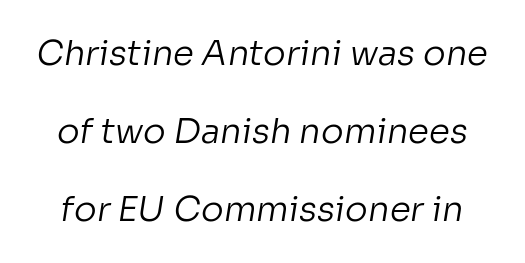
Q: Is the text bold? A: No.
Q: Is the typeface a serif or a sans-serif typeface? A: Sans-serif.
Q: Is the text underlined? A: No.
Q: Is the spacing between letters normal or unusually wide? A: Normal.
Q: Is the spacing between lines tight, normal or loose? A: Loose.
Q: Width (condensed, normal, or wide)? A: Normal.
Q: Stroke contrast? A: Low.
Q: x-height? A: Medium.
Q: Monospaced? A: No.
